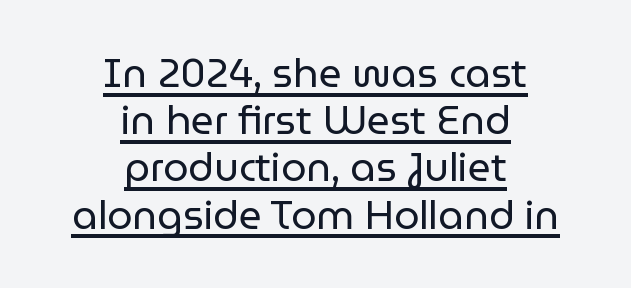
Descenders here cross a horizontal rule under the line. It's the straight-up-and-down kind of type. You can tell from the bare stems that sans-serif type was used. One-word summary of the alignment: center. Letter spacing: default.
